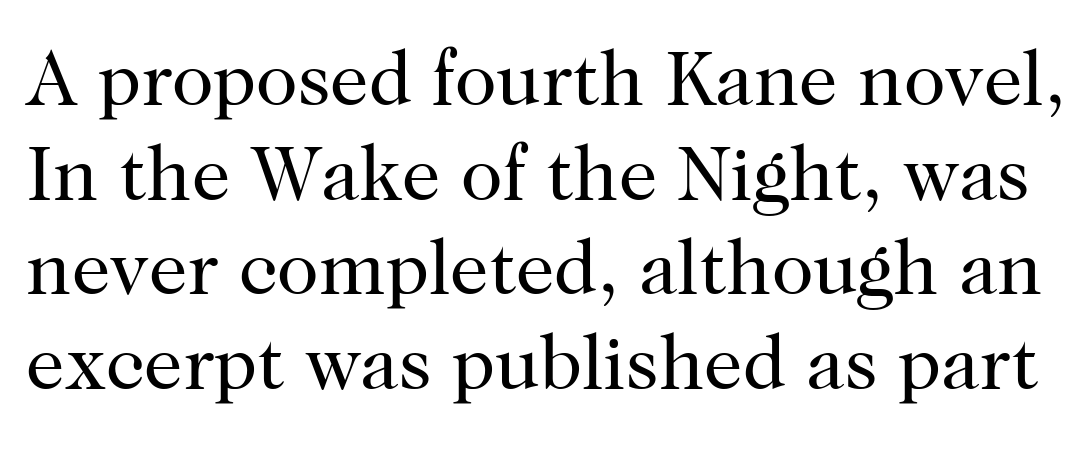
The passage shown is typed in a proportional face where columns would drift. Caption: standard tracking, unaltered. No chunkiness to these letters — they're not bold. Descender tails drop into unmarked territory. Posture: upright roman. Small tapered or slab feet sit at the stroke ends, so this counts as serif.
